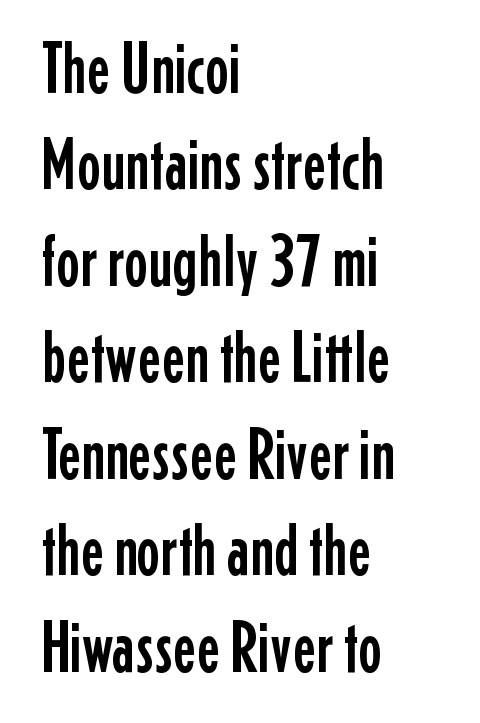
The image shows 72 px condensed sans-serif type, upright; set left-aligned, normal line spacing (1.34x), normal letter spacing, not underlined; low stroke contrast and a medium x-height.
